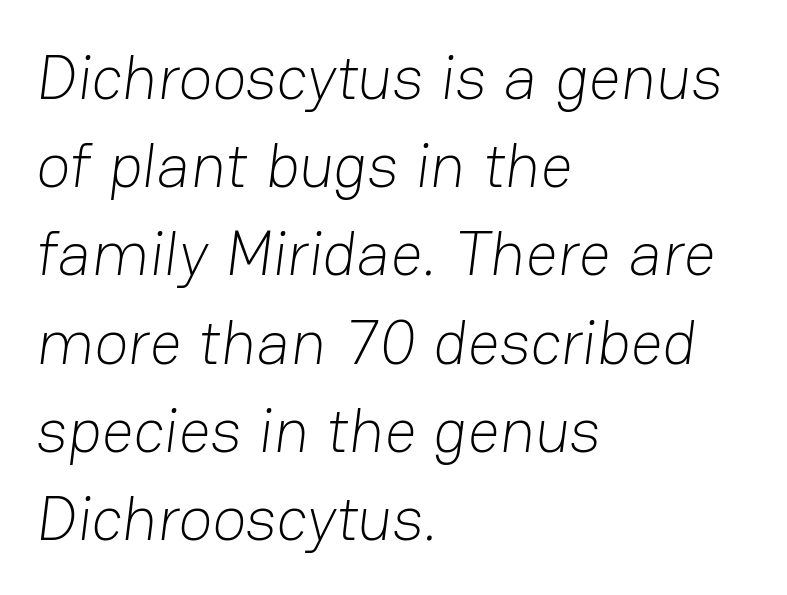
The image shows 63 px light sans-serif type; set left-aligned, normal line spacing (1.4x), normal letter spacing, not underlined; low stroke contrast and a medium x-height.
